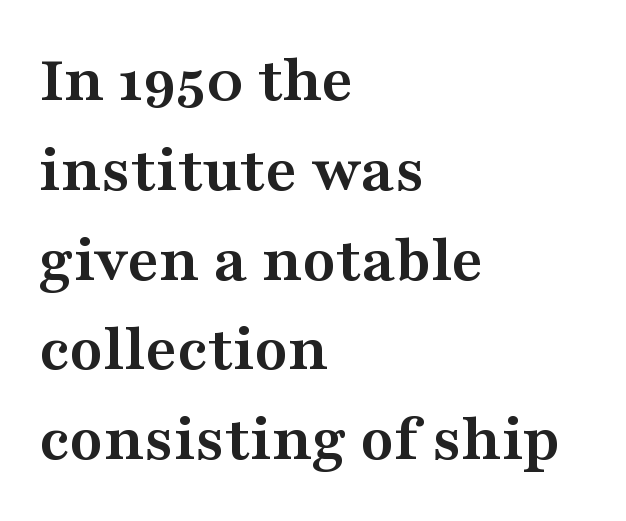
Emphasis by weight is at full strength: bold. Rule under the text: the space is simply empty. Line spacing here is normal. Reading down the block, your eye returns to a fixed left position each line. No extra tracking has been applied to these lines.
